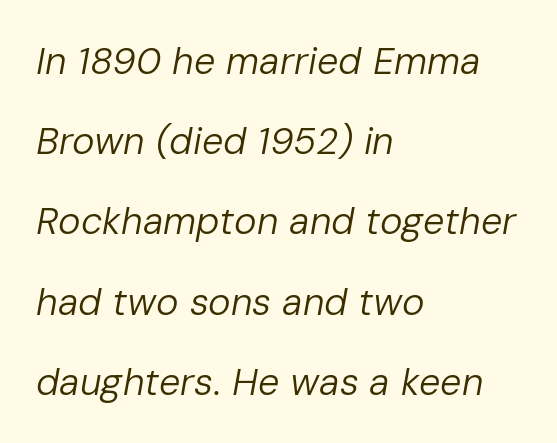
Rule under the text: the space is simply empty. The text carries the slant typical of an italic or oblique font. Standard letterfit; no display-style spreading of the glyphs. Reading down the column, the eye jumps a long way to each next line. The paragraph shown leans on its left margin. The rendering uses natural spacing where letterforms have individual widths.
